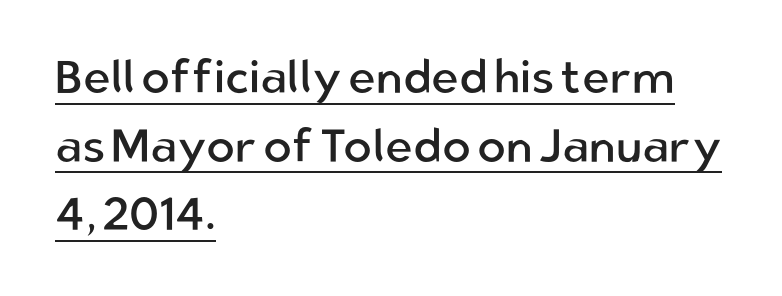
{"serif": "no", "italic": "no", "bold": "no", "weight": "regular", "width": "normal", "stroke_contrast": "low", "x_height": "medium", "monospaced": "no", "underline": "yes", "align": "left", "line_spacing": "normal", "line_spacing_ratio": 1.46, "letter_spacing": "normal", "letter_spacing_em": 0.0, "glyph_px": 47}
